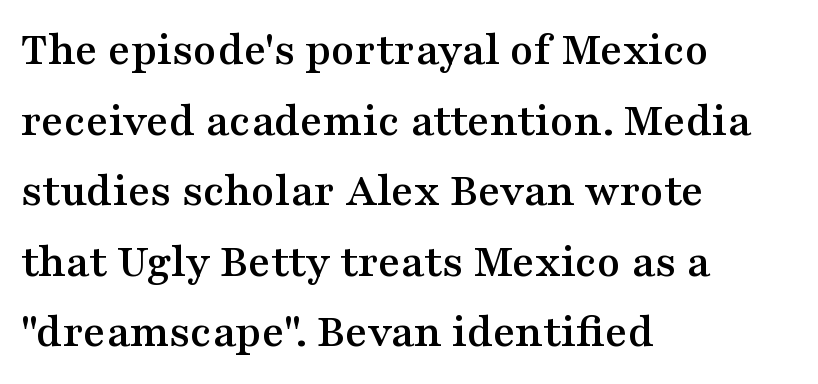
{"serif": "yes", "italic": "no", "width": "wide", "stroke_contrast": "medium", "x_height": "medium", "monospaced": "no", "underline": "no", "align": "left", "line_spacing": "normal", "line_spacing_ratio": 1.47, "letter_spacing": "normal", "letter_spacing_em": 0.0, "glyph_px": 48}
